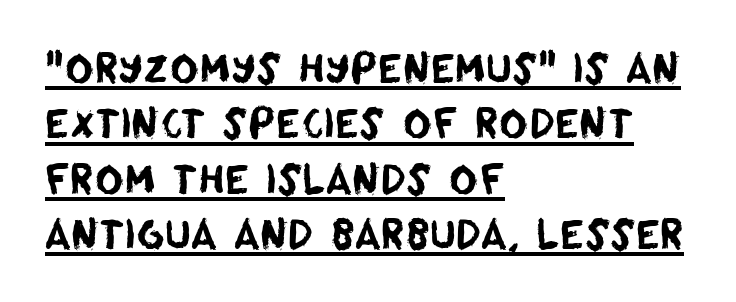
The image shows 39 px sans-serif type; set left-aligned, normal line spacing (1.42x), normal letter spacing, underlined; low stroke contrast and a large x-height.
